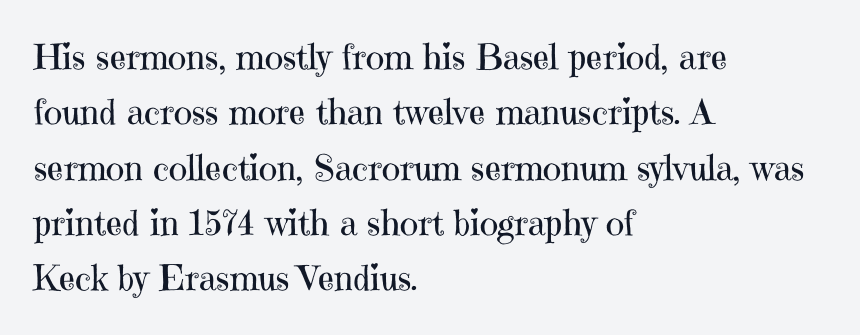
{"serif": "yes", "italic": "no", "bold": "no", "weight": "regular", "width": "normal", "stroke_contrast": "high", "x_height": "medium", "monospaced": "no", "underline": "no", "align": "left", "line_spacing": "normal", "line_spacing_ratio": 1.58, "letter_spacing": "normal", "letter_spacing_em": 0.0, "glyph_px": 35}
